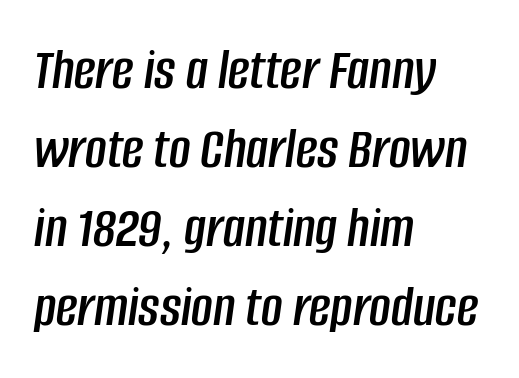
A typesetter would mark this as italic. Regarding leading, the lines here are spaced in the standard way. Is the block centered? No — it sits flush against the left margin. Rule under the text: the space is simply empty.
